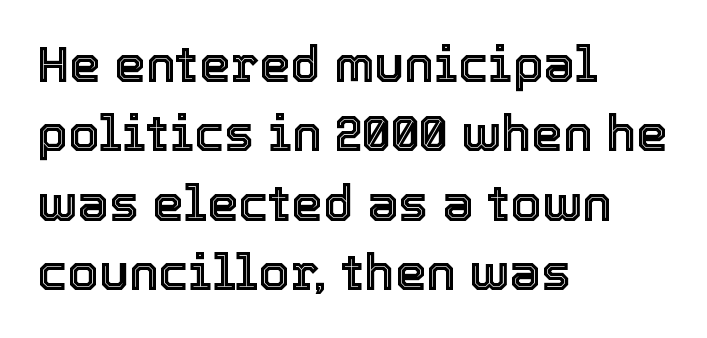
Q: Is the text italic (slanted)? A: No, it is upright.
Q: Is the text underlined? A: No.
Q: How is the paragraph aligned? A: Left-aligned.
Q: Is the spacing between letters normal or unusually wide? A: Normal.
Q: Is the spacing between lines tight, normal or loose? A: Normal.
Q: Width (condensed, normal, or wide)? A: Normal.
Q: x-height? A: Medium.
Q: Monospaced? A: No.
